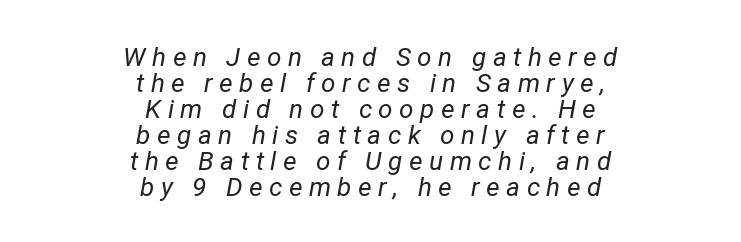
{"italic": "yes", "lean": "right", "slant_degrees": 12, "bold": "no", "underline": "no", "align": "center", "line_spacing": "tight", "line_spacing_ratio": 1.0, "letter_spacing": "wide", "letter_spacing_em": 0.25, "glyph_px": 26}
